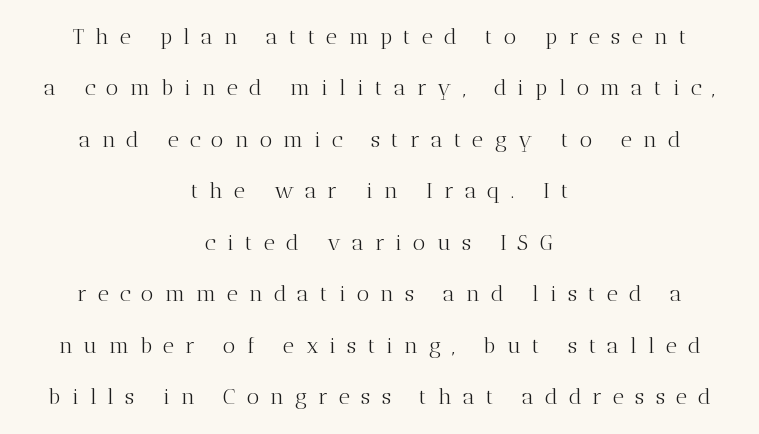
The type is letterspaced generously, with wide tracking. Compared with typical paragraphs, the rows here are farther apart. If you folded the block vertically in half, each line would mirror itself in length. The weight would be labelled regular, book, light, or lighter still. When letters stand straight like this, we call the style roman or upright.
